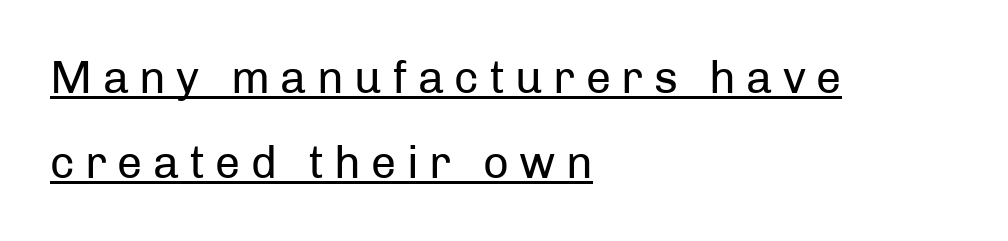
Letterform terminals end flat and unadorned throughout the passage. This sample uses an upright cut, with every glyph sitting square on the baseline. Each letter keeps its own natural width here, so spacing adapts to shape. Quick note: underline on. Display-style spreading of the glyphs; the letterfit is very open. One-word summary of the alignment: left.
